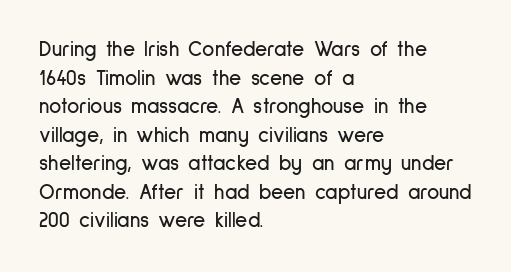
The rendering keeps characters at their native spacing. Does the lettering tilt? It doesn't — this is upright. Descender tails drop into unmarked territory. The lines sit at an ordinary, default distance from one another. One-word summary of the alignment: left.
